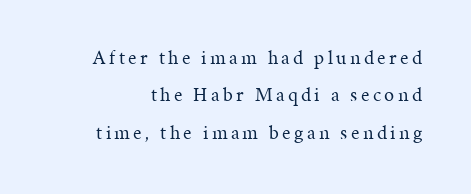
The image shows 20 px text type, upright; set line spacing 1.87x, not underlined.
